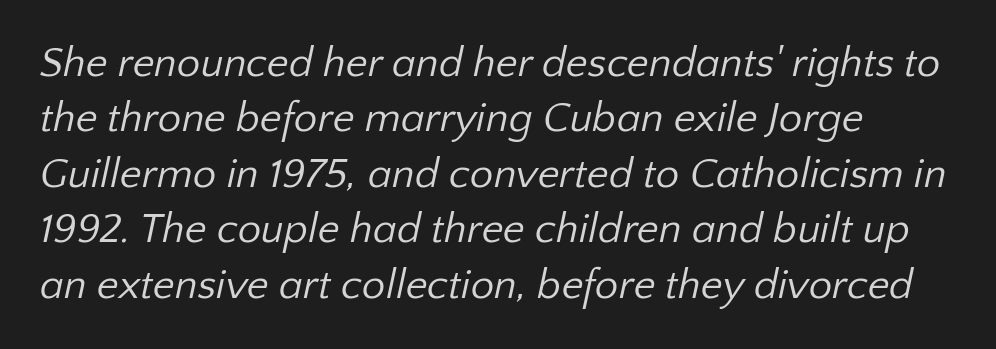
{"serif": "no", "bold": "no", "weight": "regular", "width": "normal", "stroke_contrast": "low", "x_height": "medium", "monospaced": "no", "underline": "no", "align": "left", "line_spacing": "normal", "line_spacing_ratio": 1.32, "letter_spacing": "normal", "letter_spacing_em": 0.0, "glyph_px": 42}
